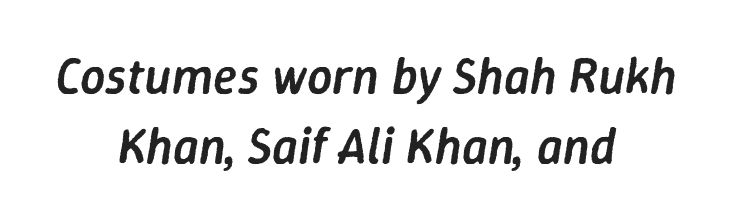
What's the leading like? Ordinary, nothing unusual. Proportional: the letters do not fall into vertical columns. The rendering positions every line midway between the sides. Weight check: semibold — heavier than regular, not quite bold.
